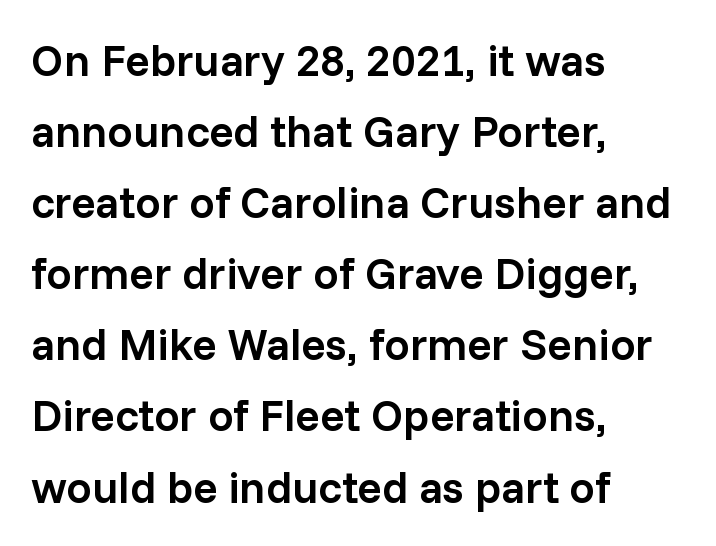
{"serif": "no", "italic": "no", "bold": "semi", "weight": "semibold", "width": "normal", "stroke_contrast": "low", "x_height": "medium", "monospaced": "no", "underline": "no", "align": "left", "line_spacing": "normal", "line_spacing_ratio": 1.58, "letter_spacing": "normal", "letter_spacing_em": 0.0, "glyph_px": 45}
